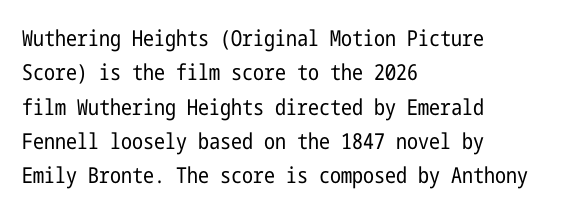
{"italic": "no", "bold": "no", "underline": "no", "align": "left", "line_spacing": "normal", "line_spacing_ratio": 1.56, "letter_spacing": "normal", "letter_spacing_em": 0.0, "glyph_px": 22}
